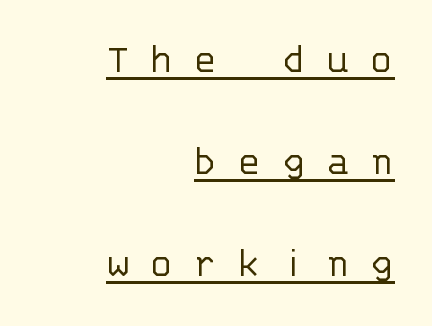
The image shows 44 px light sans-serif type, upright, monospaced; set right-aligned, loose line spacing (2.32x), unusually wide letter spacing (+0.46 em), underlined; low stroke contrast and a large x-height.
